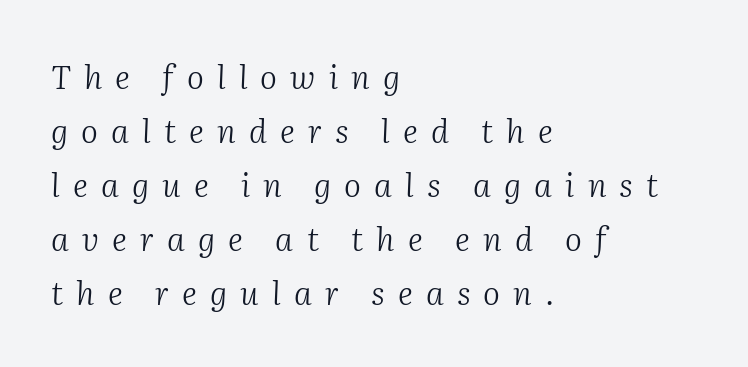
Posture: slanted. Look at the tracking — it's clearly loosened, letters drifting apart. Typeset ragged right — the left edge is the straight one. The face used here is proportionally spaced, like ordinary book or web type.
